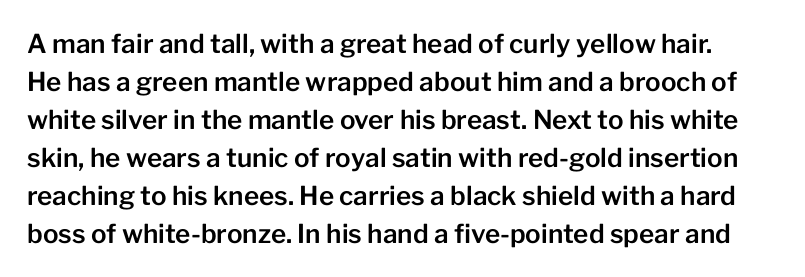
{"italic": "no", "underline": "no", "line_spacing": "normal", "line_spacing_ratio": 1.46, "letter_spacing": "normal", "letter_spacing_em": 0.0, "glyph_px": 26}
